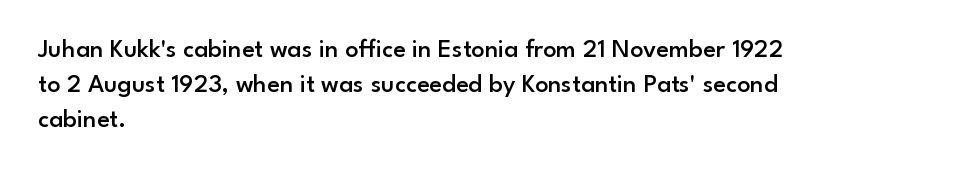
The image shows 26 px text type, upright; set left-aligned, normal line spacing (1.35x), normal letter spacing, not underlined.
